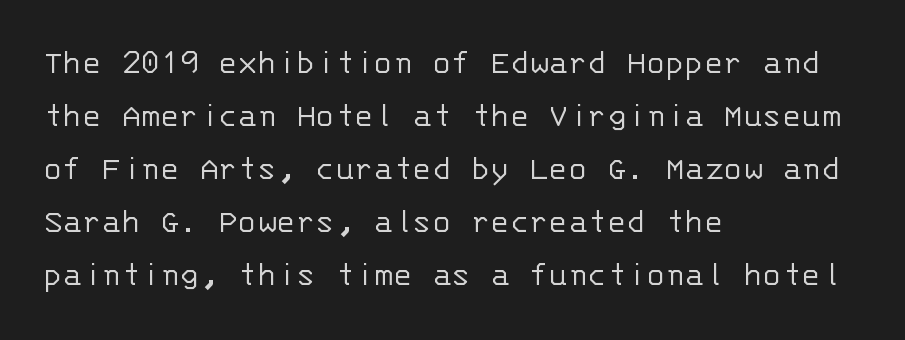
This rendering leaves character spacing at its baseline value. The passage shown is not underscored anywhere. The passage shown is typed in a monospace face where columns stay perfectly aligned. A typesetter would label this face a sans. Stroke mass is kept to a normal reading level or below.
